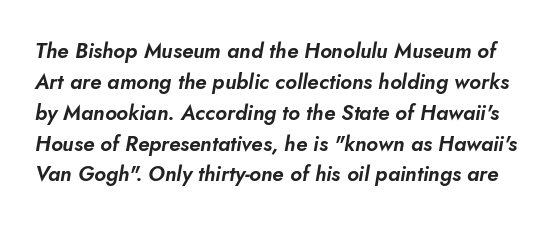
Q: Is the text italic (slanted)? A: Yes, it leans right by about 10 degrees.
Q: Is the text underlined? A: No.
Q: Is the spacing between letters normal or unusually wide? A: Normal.
Q: Is the spacing between lines tight, normal or loose? A: Normal.
